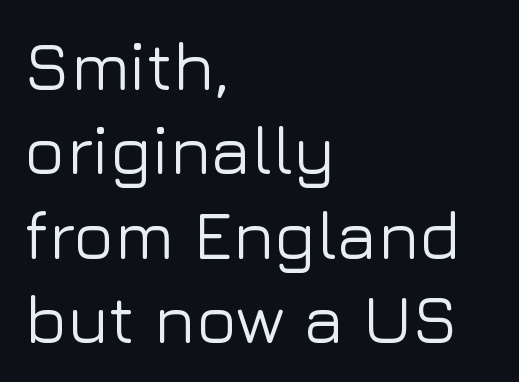
Varying glyph widths throughout — classic text-font behaviour. The space beneath each line is pristine and unruled. Upright lettering throughout. Look at the bottom of the vertical strokes: they stop flat, with no serifs. Words appear dense and cohesive because spacing is normal.
